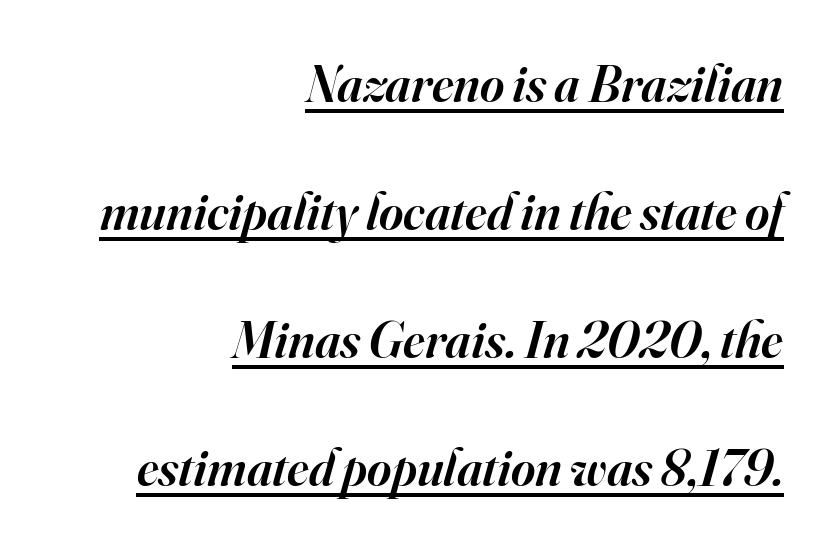
{"serif": "yes", "italic": "yes", "lean": "right", "slant_degrees": 16, "bold": "semi", "weight": "semibold", "width": "normal", "stroke_contrast": "high", "x_height": "small", "monospaced": "no", "underline": "yes", "align": "right", "line_spacing": "loose", "line_spacing_ratio": 2.46, "letter_spacing": "normal", "letter_spacing_em": 0.0, "glyph_px": 52}
